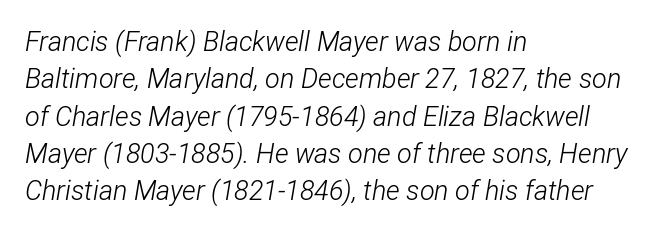
{"italic": "yes", "lean": "right", "slant_degrees": 12, "bold": "no", "underline": "no", "align": "left", "line_spacing": "normal", "line_spacing_ratio": 1.38, "letter_spacing": "normal", "letter_spacing_em": 0.0, "glyph_px": 27}
